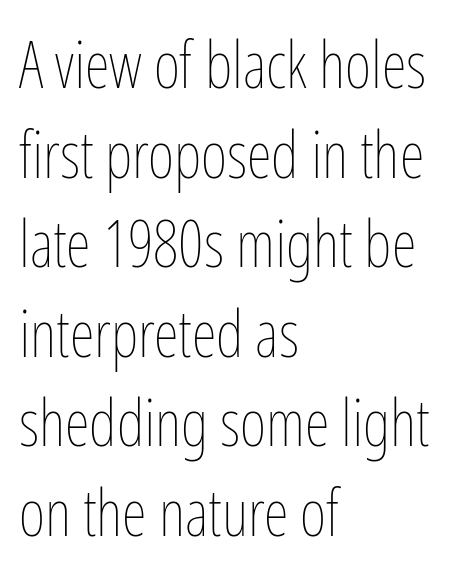
Q: Is the text bold? A: No.
Q: Is the text italic (slanted)? A: No, it is upright.
Q: Is the text underlined? A: No.
Q: How is the paragraph aligned? A: Left-aligned.
Q: Is the spacing between letters normal or unusually wide? A: Normal.
Q: Is the spacing between lines tight, normal or loose? A: Normal.
Q: Width (condensed, normal, or wide)? A: Condensed.
Q: Stroke contrast? A: Low.
Q: x-height? A: Medium.
Q: Monospaced? A: No.
